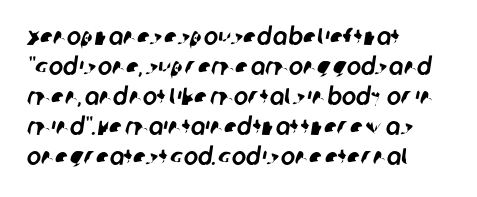
The image shows 24 px text type; set left-aligned, normal line spacing (1.25x), normal letter spacing, not underlined.
